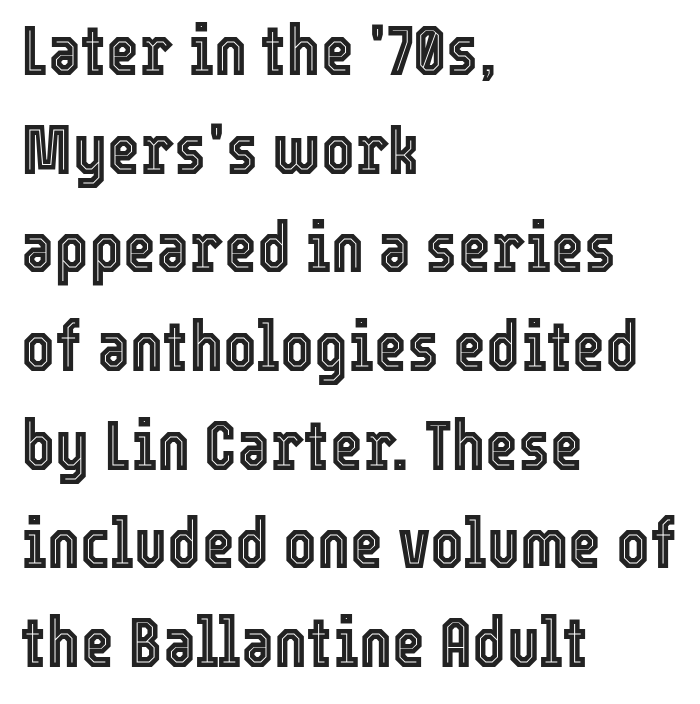
The image shows 71 px condensed type, upright; set left-aligned, normal line spacing (1.39x), normal letter spacing, not underlined; a medium x-height.
